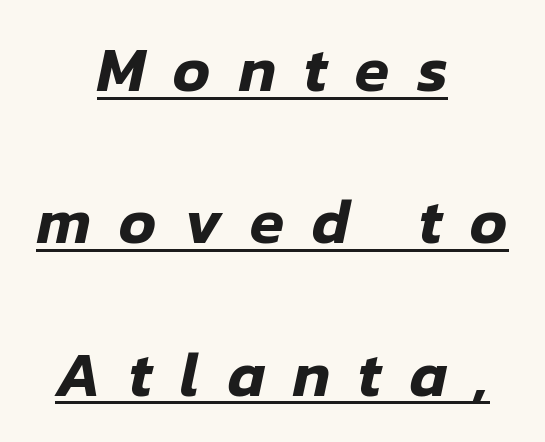
{"italic": "yes", "lean": "right", "slant_degrees": 12, "width": "normal", "stroke_contrast": "low", "x_height": "medium", "monospaced": "no", "underline": "yes", "align": "center", "line_spacing": "loose", "line_spacing_ratio": 2.42, "letter_spacing": "wide", "letter_spacing_em": 0.44, "glyph_px": 63}
